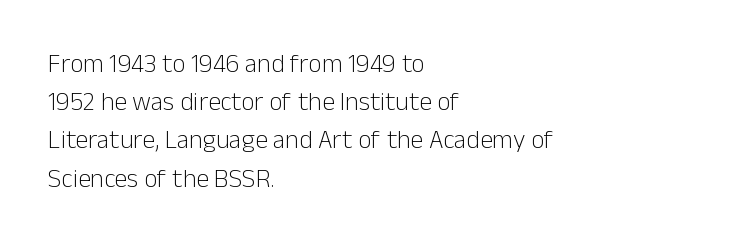
{"italic": "no", "bold": "no", "underline": "no", "align": "left", "line_spacing": "normal", "line_spacing_ratio": 1.47, "letter_spacing": "normal", "letter_spacing_em": 0.0, "glyph_px": 26}
